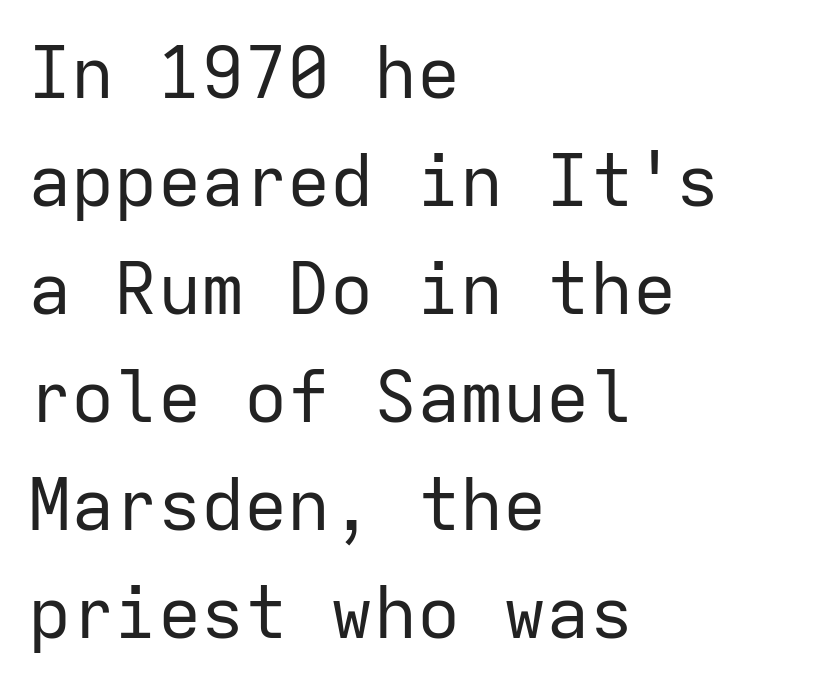
Q: Is the text bold? A: No.
Q: Is the text italic (slanted)? A: No, it is upright.
Q: Is the typeface a serif or a sans-serif typeface? A: Sans-serif.
Q: Is the text underlined? A: No.
Q: How is the paragraph aligned? A: Left-aligned.
Q: Is the spacing between letters normal or unusually wide? A: Normal.
Q: Is the spacing between lines tight, normal or loose? A: Normal.
Q: Width (condensed, normal, or wide)? A: Normal.
Q: Stroke contrast? A: Low.
Q: x-height? A: Medium.
Q: Monospaced? A: Yes.
